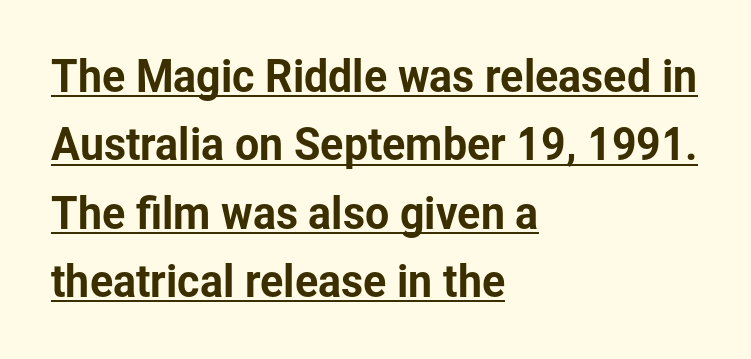
The block of text has a typical density, with ordinary space between rows. The lettering is marked with a stroke running underneath it. A student would call this left alignment; a typographer would say flush left, rag right. Does the lettering tilt? It doesn't — this is upright. Spacing between characters is what you'd get straight out of the box. Note the varied advance widths — an 'i' is clearly narrower than an 'm'.
